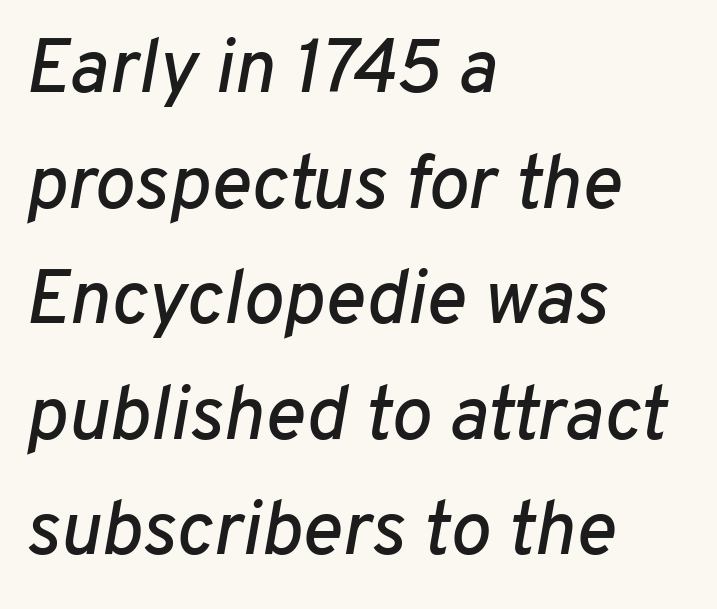
Descenders are the only things crossing below the line. Horizontally, the lines are justified to the leading edge only. These lines are rendered in a variable-pitch font. Successive baselines arrive at the customary interval.
